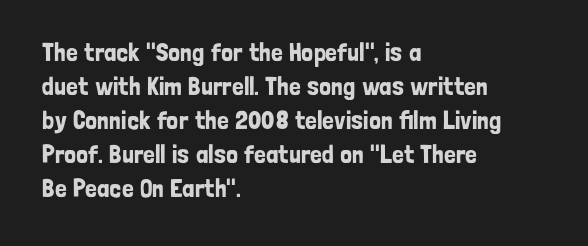
{"italic": "no", "underline": "no", "align": "left", "line_spacing": "normal", "line_spacing_ratio": 1.31, "letter_spacing": "normal", "letter_spacing_em": 0.0, "glyph_px": 26}
